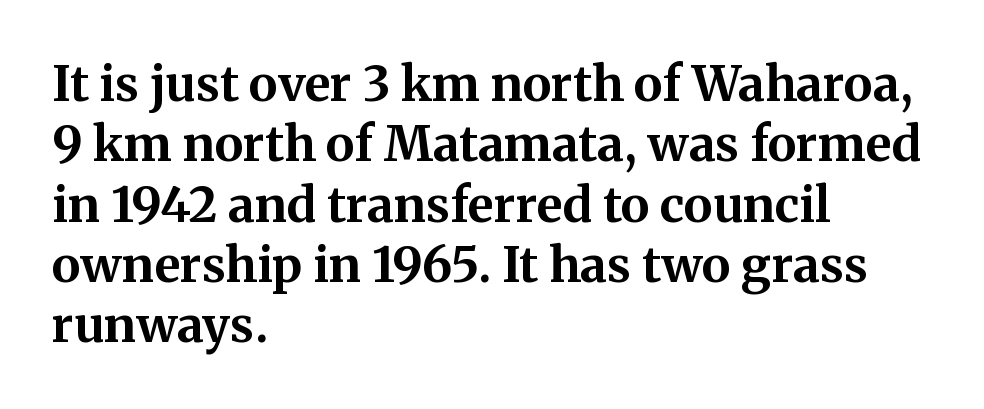
Q: Is the text bold? A: Yes.
Q: Is the text italic (slanted)? A: No, it is upright.
Q: Is the typeface a serif or a sans-serif typeface? A: Serif.
Q: Is the text underlined? A: No.
Q: How is the paragraph aligned? A: Left-aligned.
Q: Is the spacing between letters normal or unusually wide? A: Normal.
Q: Width (condensed, normal, or wide)? A: Normal.
Q: Stroke contrast? A: Medium.
Q: x-height? A: Medium.
Q: Monospaced? A: No.
